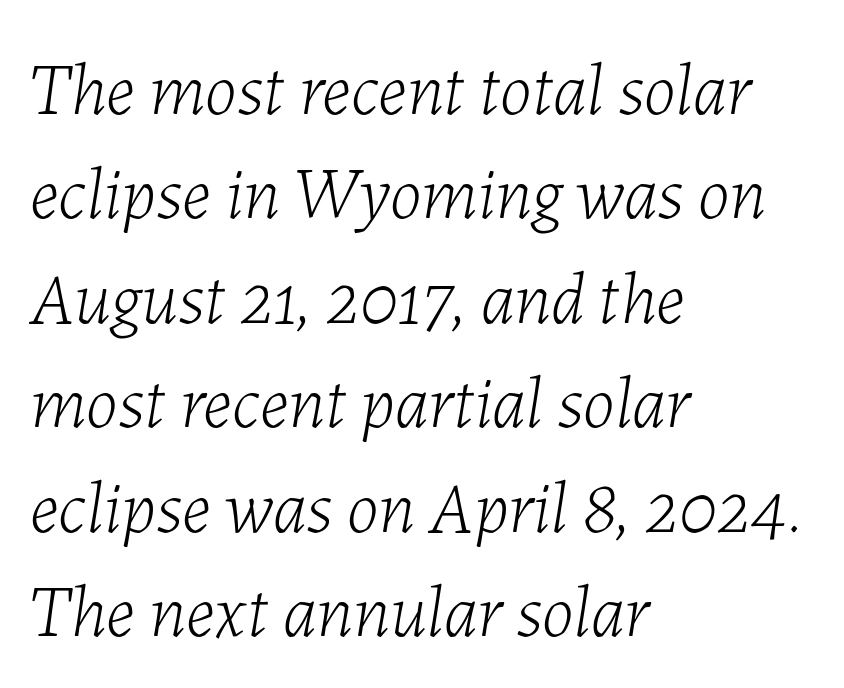
The image shows 73 px light type, italic (leaning right); set left-aligned, normal line spacing (1.43x), normal letter spacing, not underlined; low stroke contrast and a medium x-height.
